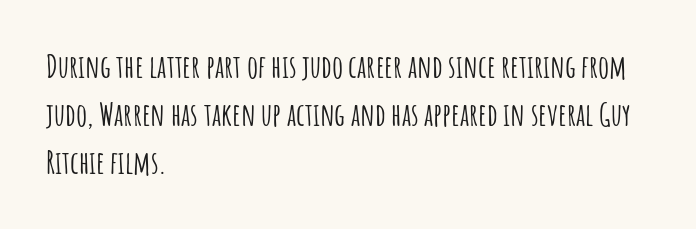
Q: Is the text italic (slanted)? A: No, it is upright.
Q: Is the typeface a serif or a sans-serif typeface? A: Sans-serif.
Q: Is the text underlined? A: No.
Q: How is the paragraph aligned? A: Left-aligned.
Q: Is the spacing between letters normal or unusually wide? A: Normal.
Q: Is the spacing between lines tight, normal or loose? A: Normal.
Q: Width (condensed, normal, or wide)? A: Condensed.
Q: Stroke contrast? A: Low.
Q: x-height? A: Large.
Q: Monospaced? A: No.
